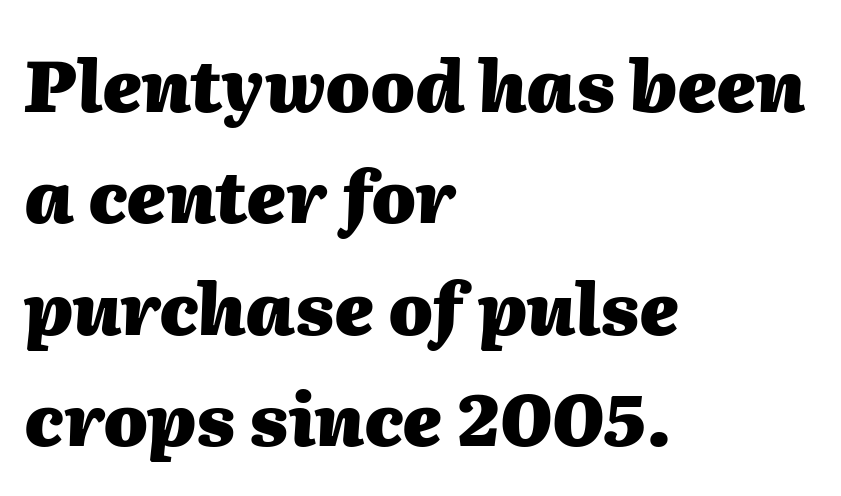
Here the designer chose a conventional face with non-uniform glyph widths. The rendering anchors every line to the left-hand side. Slant detected: the letters are inclined. Glance below the letters and you will spot only blank space.
